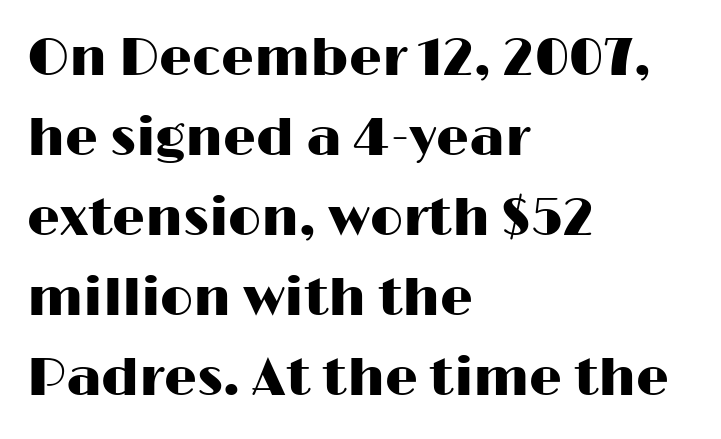
{"serif": "no", "italic": "no", "width": "wide", "stroke_contrast": "high", "x_height": "medium", "monospaced": "no", "underline": "no", "align": "left", "line_spacing": "normal", "line_spacing_ratio": 1.54, "letter_spacing": "normal", "letter_spacing_em": 0.0, "glyph_px": 52}
